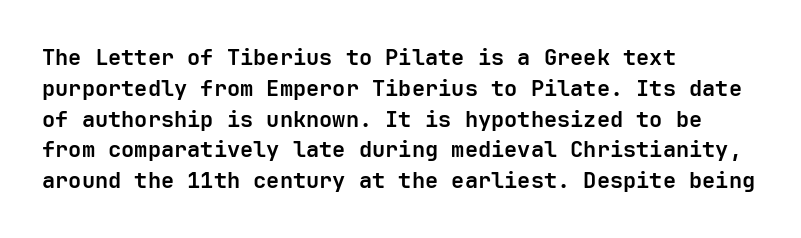
The image shows 22 px bold type, upright; set left-aligned, normal line spacing (1.4x), normal letter spacing, not underlined.
